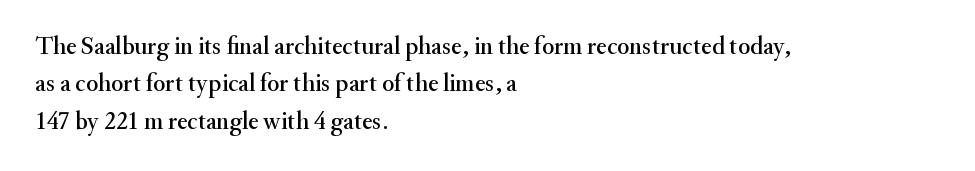
The image shows 25 px text type, upright; set left-aligned, normal line spacing (1.5x), normal letter spacing, not underlined.
